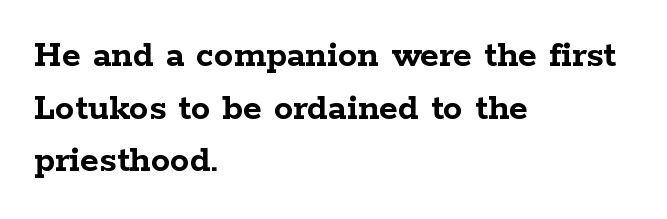
Look at the tracking — it's just the regular setting, nothing added. In CSS terms this would be text-align: left. Character widths vary here, with narrow letters taking less room than wide ones. The glyphs are unaccompanied by any horizontal stroke below them.
